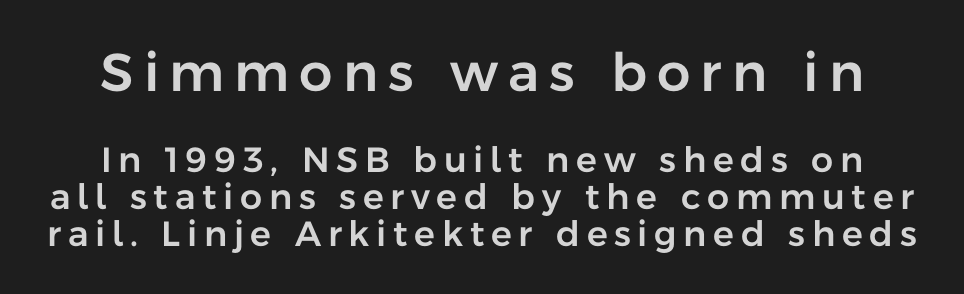
{"serif": "no", "italic": "no", "width": "normal", "stroke_contrast": "low", "x_height": "medium", "monospaced": "no", "underline": "no", "line_spacing": "tight", "line_spacing_ratio": 1.06, "larger_block": "first", "size_ratio": 1.51, "glyph_px": 53}
